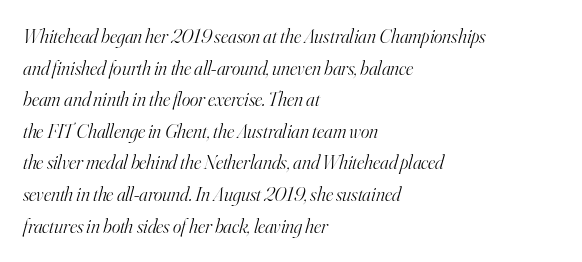
{"italic": "yes", "lean": "right", "slant_degrees": 16, "bold": "no", "underline": "no", "align": "left", "line_spacing": "normal", "line_spacing_ratio": 1.58, "letter_spacing": "normal", "letter_spacing_em": 0.0, "glyph_px": 20}
